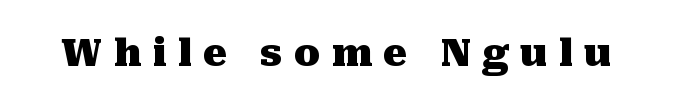
You could only call the tracking loose — the letters float apart. The letters advance in unequal steps, a hallmark of proportional type. Classification — serif. Students, this is bold: see how much ink each stroke carries. You can tell it's not italic because the verticals are truly vertical.
